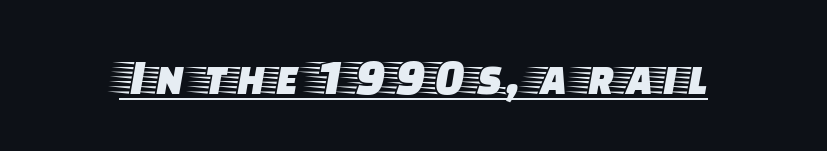
Q: Is the text italic (slanted)? A: Yes.
Q: Is the typeface a serif or a sans-serif typeface? A: Serif.
Q: Is the text underlined? A: Yes.
Q: Is the spacing between letters normal or unusually wide? A: Normal.
Q: Width (condensed, normal, or wide)? A: Wide.
Q: Stroke contrast? A: Low.
Q: x-height? A: Large.
Q: Monospaced? A: No.
